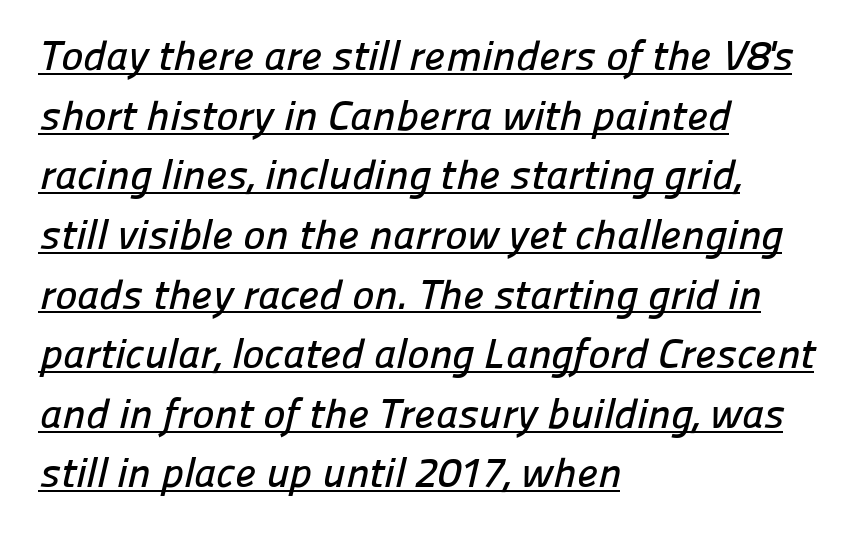
Q: Is the typeface a serif or a sans-serif typeface? A: Sans-serif.
Q: Is the text underlined? A: Yes.
Q: How is the paragraph aligned? A: Left-aligned.
Q: Is the spacing between letters normal or unusually wide? A: Normal.
Q: Is the spacing between lines tight, normal or loose? A: Normal.
Q: Width (condensed, normal, or wide)? A: Normal.
Q: Stroke contrast? A: Low.
Q: x-height? A: Medium.
Q: Monospaced? A: No.
